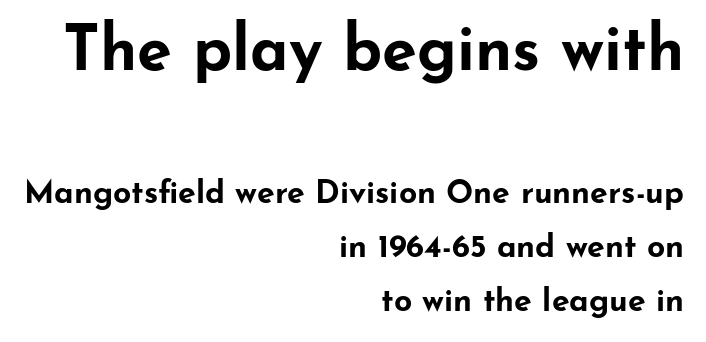
Honestly, the row spacing looks completely unremarkable. Which margin do the lines hug? The right one — the left edge is uneven. Do the characters align in a grid? No, the font is proportional. Compared with typical body copy, the letter spacing here is the same.
